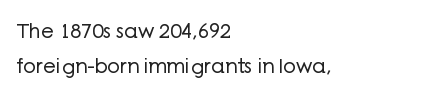
Q: Is the text bold? A: No.
Q: Is the text italic (slanted)? A: No, it is upright.
Q: Is the text underlined? A: No.
Q: How is the paragraph aligned? A: Left-aligned.
Q: Is the spacing between letters normal or unusually wide? A: Normal.
